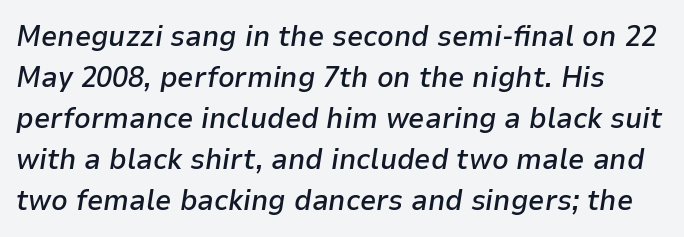
{"italic": "yes", "lean": "right", "slant_degrees": 9, "bold": "semi", "weight": "semibold", "width": "normal", "stroke_contrast": "low", "x_height": "medium", "monospaced": "no", "underline": "no", "line_spacing": "normal", "line_spacing_ratio": 1.41, "letter_spacing": "normal", "letter_spacing_em": 0.0, "glyph_px": 29}
